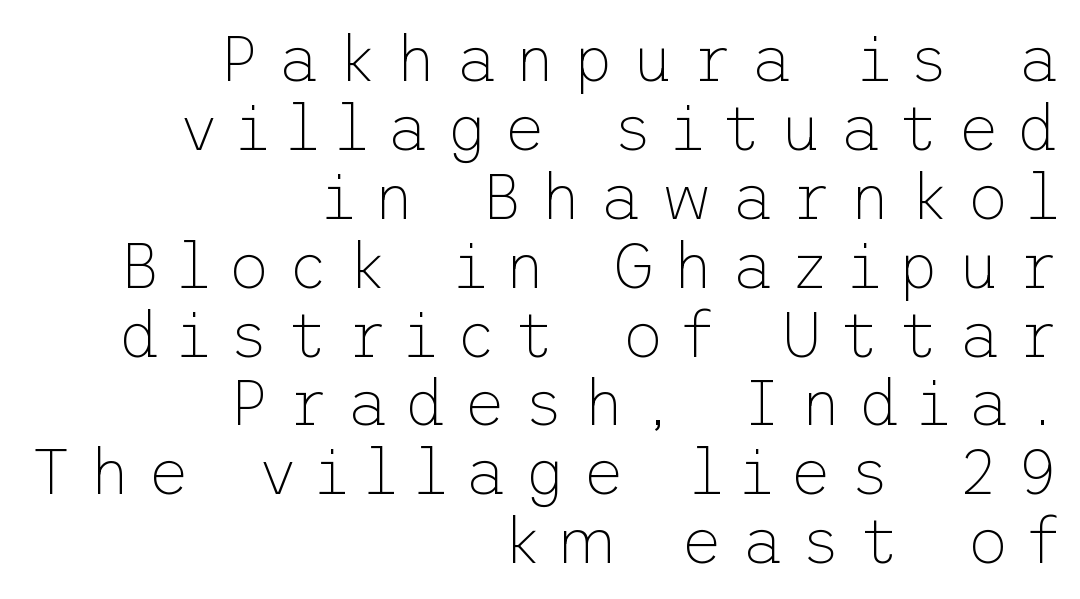
If you drew a line through each stem, it would be perfectly vertical. This rendering uses right alignment, leaving the left contour irregular. This rendering widens character spacing well past its baseline value. Are there feet on the stems? There aren't — it's a sans. How would I describe the line gaps? Narrow and economical.
